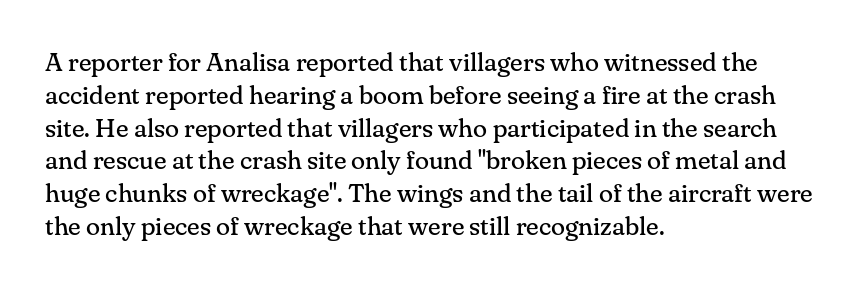
Check the space under the baseline: it is left empty. Posture: upright roman. Is the type heavy? It reads as light-to-regular instead. One-word summary of the alignment: left. The line-height multiplier appears to be the usual default.
